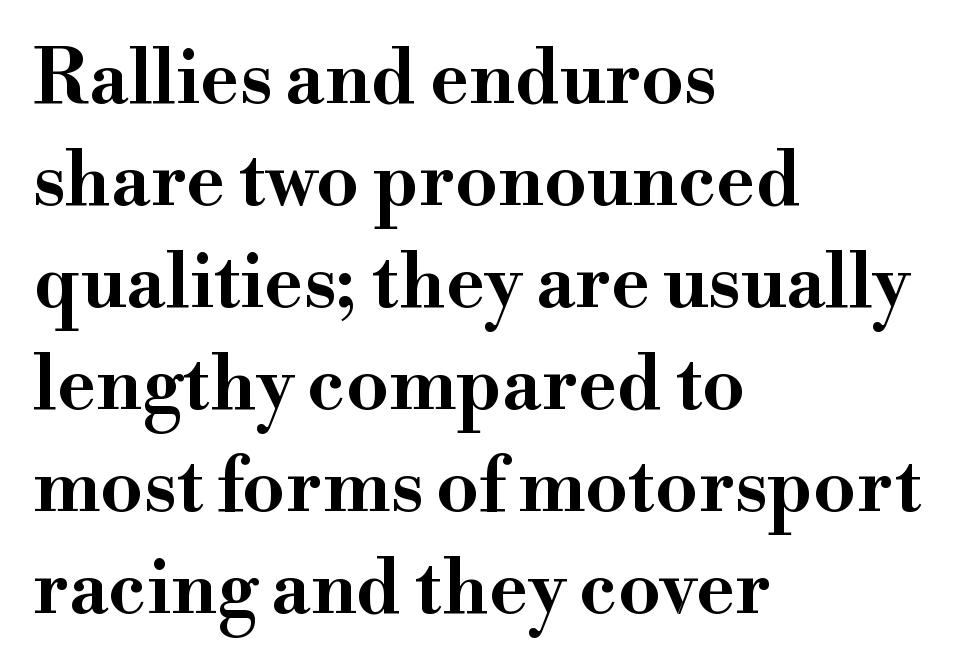
The image shows 75 px wide serif type, upright; set left-aligned, normal line spacing (1.36x), normal letter spacing, not underlined; high stroke contrast and a small x-height.
